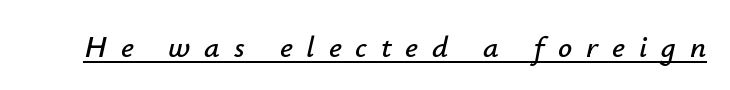
The image shows 31 px text type, italic (leaning right); set unusually wide letter spacing (+0.45 em), underlined; low stroke contrast and a small x-height.
